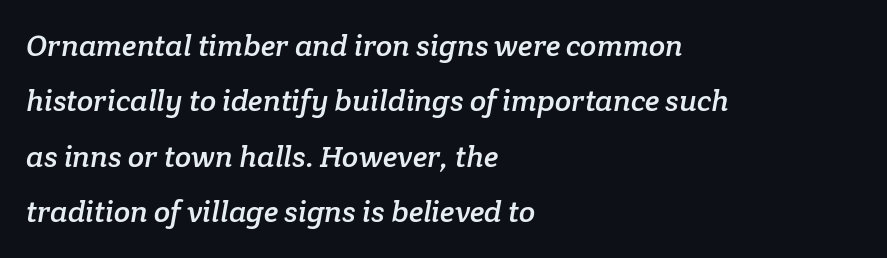
The image shows 30 px serif type; set left-aligned, line spacing 1.85x, normal letter spacing, not underlined; low stroke contrast and a medium x-height.
